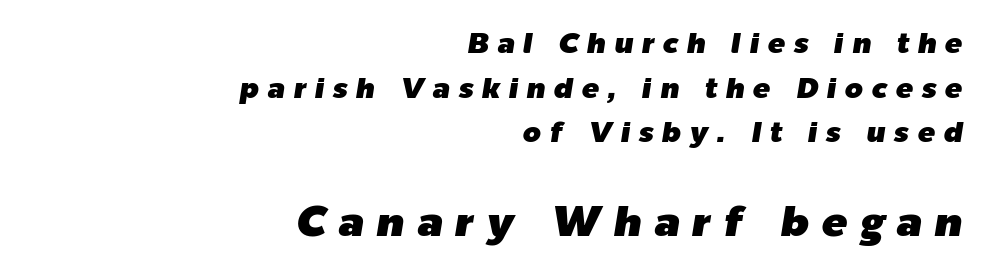
{"italic": "yes", "lean": "right", "slant_degrees": 9, "width": "normal", "stroke_contrast": "low", "x_height": "medium", "monospaced": "no", "underline": "no", "align": "right", "line_spacing": "normal", "line_spacing_ratio": 1.54, "letter_spacing": "wide", "letter_spacing_em": 0.29, "larger_block": "second", "size_ratio": 1.48, "glyph_px": 43}
